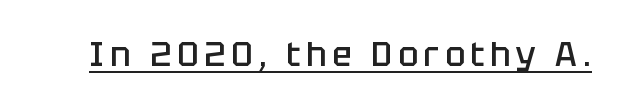
Its strokes are somewhat broadened, the hallmark of semibold type. Character widths vary here, with narrow letters taking less room than wide ones. The passage shown is typeset with a sans-serif family. Style check: upright. Decoration check: the copy is underlined.
